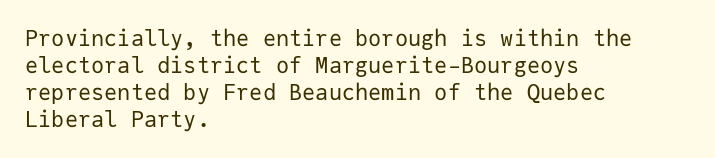
{"italic": "no", "bold": "no", "underline": "no", "align": "left", "line_spacing_ratio": 1.23, "letter_spacing": "normal", "letter_spacing_em": 0.0, "glyph_px": 22}
